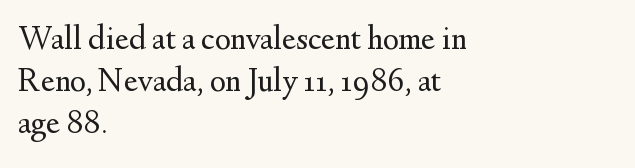
Q: Is the text bold? A: No.
Q: Is the text italic (slanted)? A: No, it is upright.
Q: Is the typeface a serif or a sans-serif typeface? A: Serif.
Q: Is the text underlined? A: No.
Q: How is the paragraph aligned? A: Left-aligned.
Q: Is the spacing between letters normal or unusually wide? A: Normal.
Q: Width (condensed, normal, or wide)? A: Normal.
Q: Stroke contrast? A: Medium.
Q: x-height? A: Small.
Q: Monospaced? A: No.
